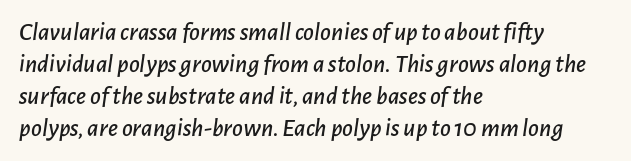
These lines are set flush left with a ragged right edge. Words appear dense and cohesive because spacing is normal. Emphasis-style slanted type is in use. The space beneath each line is pristine and unruled.
